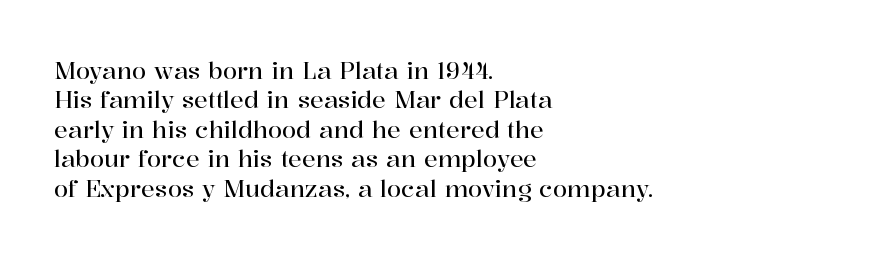
Q: Is the text italic (slanted)? A: No, it is upright.
Q: Is the text underlined? A: No.
Q: How is the paragraph aligned? A: Left-aligned.
Q: Is the spacing between letters normal or unusually wide? A: Normal.
Q: Is the spacing between lines tight, normal or loose? A: Normal.
